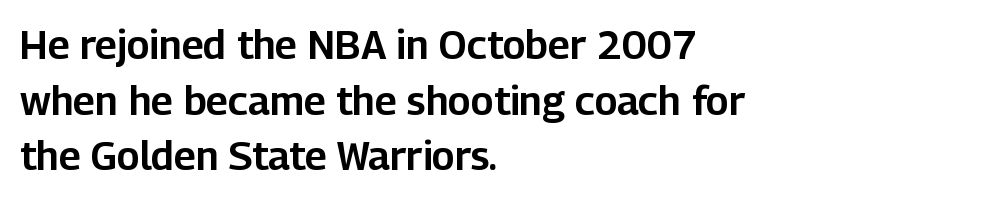
You could not count columns in this text — the font is proportionally spaced. Do the letters lean? They stand straight. Reading down the column, the eye jumps a familiar distance to each next line. Just letters on the line, the space beneath them empty.
